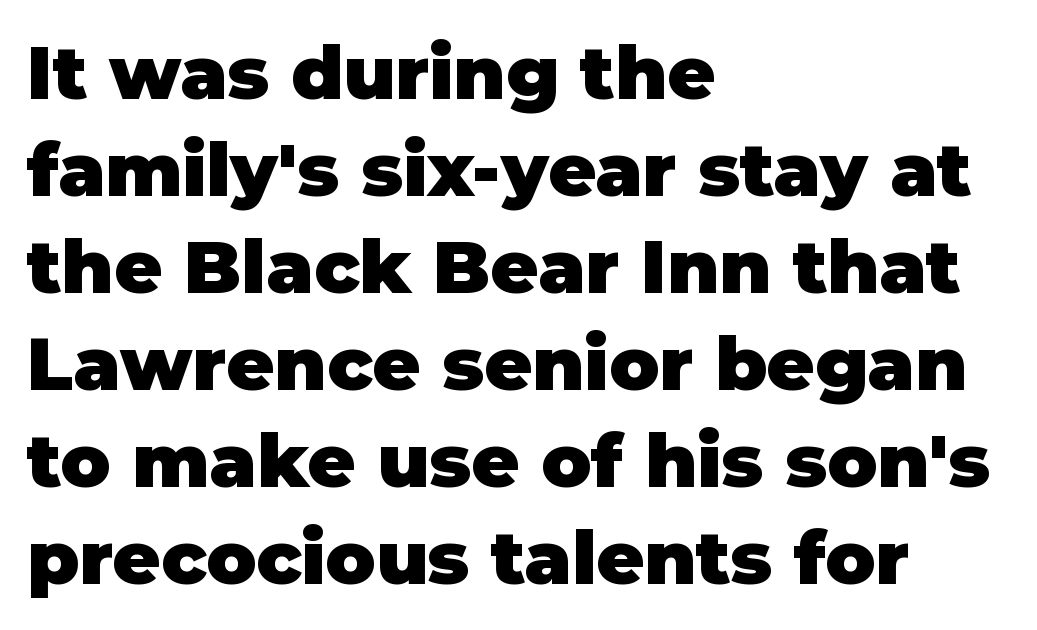
Q: Is the text bold? A: Yes.
Q: Is the text italic (slanted)? A: No, it is upright.
Q: Is the typeface a serif or a sans-serif typeface? A: Sans-serif.
Q: Is the text underlined? A: No.
Q: How is the paragraph aligned? A: Left-aligned.
Q: Is the spacing between letters normal or unusually wide? A: Normal.
Q: Is the spacing between lines tight, normal or loose? A: Normal.
Q: Width (condensed, normal, or wide)? A: Normal.
Q: Stroke contrast? A: Low.
Q: x-height? A: Large.
Q: Monospaced? A: No.
